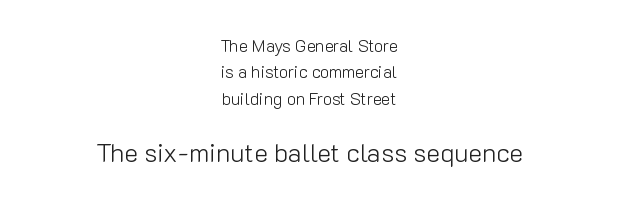
This rendering features lettering with no underline. No extra ink here — the face is not bold. The lines in this sample share a center point and differ in where they start and stop. The type is set solid horizontally, with unmodified tracking. This layout puts the modest block above and the oversized block below.
